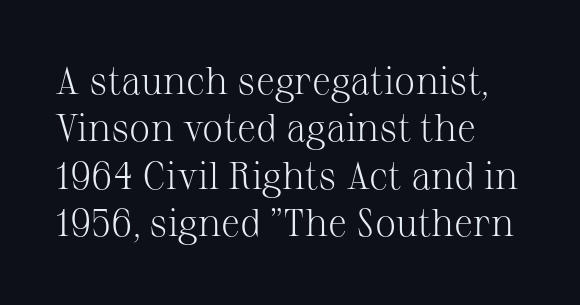
Q: Is the text bold? A: No.
Q: Is the text italic (slanted)? A: No, it is upright.
Q: Is the typeface a serif or a sans-serif typeface? A: Serif.
Q: Is the text underlined? A: No.
Q: How is the paragraph aligned? A: Left-aligned.
Q: Is the spacing between letters normal or unusually wide? A: Normal.
Q: Is the spacing between lines tight, normal or loose? A: Normal.
Q: Width (condensed, normal, or wide)? A: Normal.
Q: Stroke contrast? A: Medium.
Q: x-height? A: Medium.
Q: Monospaced? A: No.
